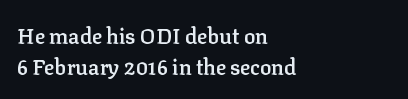
Q: Is the text bold? A: Semi-bold.
Q: Is the text italic (slanted)? A: No, it is upright.
Q: Is the text underlined? A: No.
Q: How is the paragraph aligned? A: Left-aligned.
Q: Is the spacing between letters normal or unusually wide? A: Normal.
Q: Is the spacing between lines tight, normal or loose? A: Normal.
